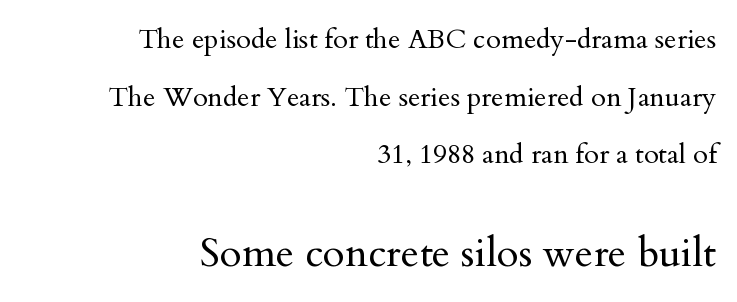
The image shows 40 px regular-weight serif type, upright; set right-aligned, loose line spacing (2.13x), normal letter spacing, not underlined; the second (bottom) block is 1.48x larger; medium stroke contrast and a small x-height.
